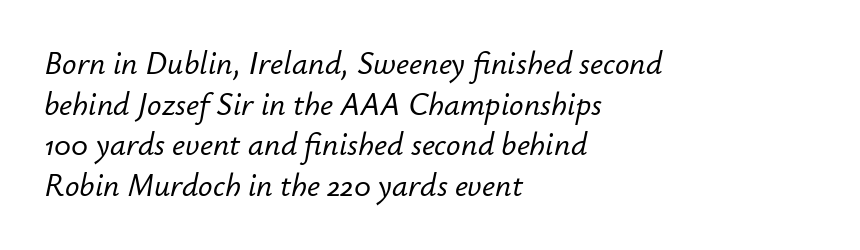
The image shows 32 px text type, italic (leaning right); set left-aligned, normal line spacing (1.27x), normal letter spacing, not underlined; low stroke contrast and a small x-height.
